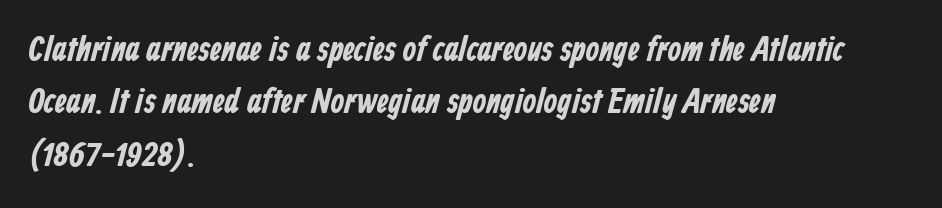
Weight: bold. Inter-character spacing is left at the font's built-in metrics. No word sits above an underline. The block of text has a typical density, with ordinary space between rows.
